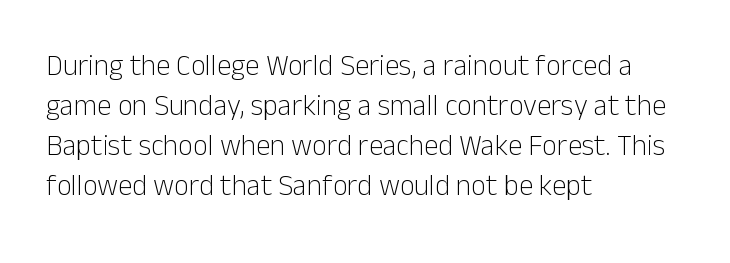
The image shows 29 px light sans-serif type, upright; set left-aligned, normal line spacing (1.38x), normal letter spacing, not underlined; low stroke contrast and a medium x-height.
